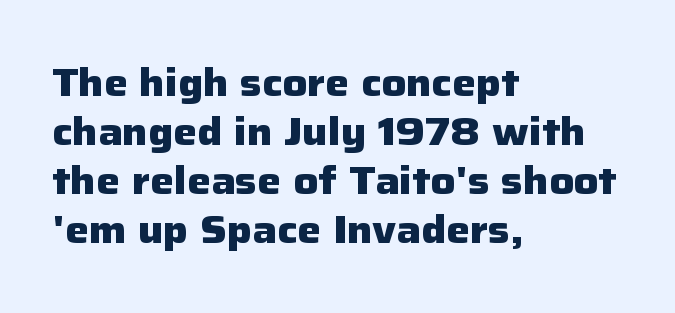
The image shows 38 px heavy sans-serif type, upright; set left-aligned, normal line spacing (1.29x), normal letter spacing, not underlined; low stroke contrast and a medium x-height.
